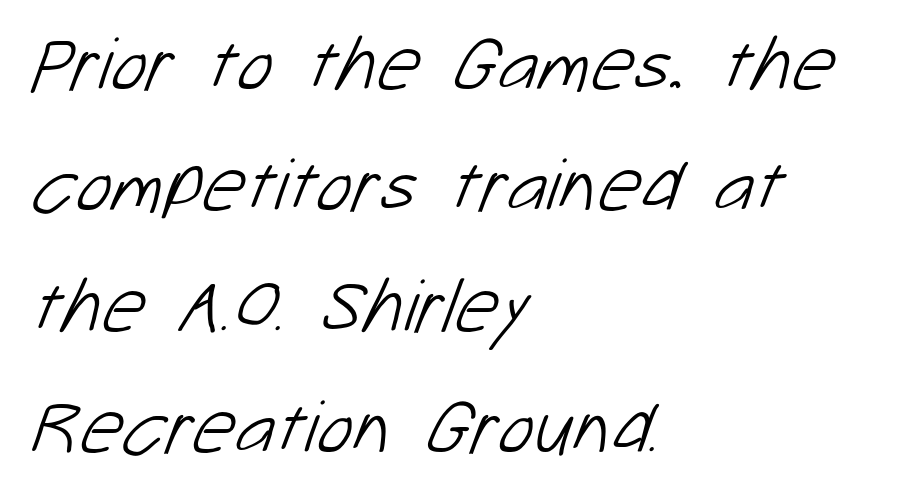
The image shows 76 px light sans-serif type; set left-aligned, normal line spacing (1.59x), normal letter spacing, not underlined; low stroke contrast and a medium x-height.
